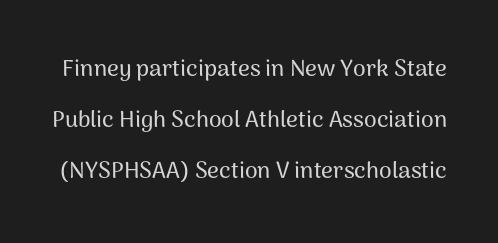
{"italic": "no", "underline": "no", "line_spacing": "loose", "line_spacing_ratio": 2.22, "letter_spacing": "normal", "letter_spacing_em": 0.0, "glyph_px": 23}
